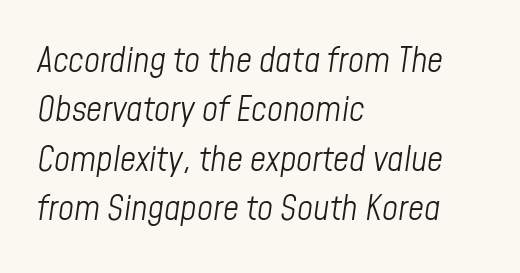
The image shows 35 px light, condensed type, italic (leaning right); set left-aligned, normal line spacing (1.41x), normal letter spacing, not underlined; low stroke contrast and a medium x-height.
